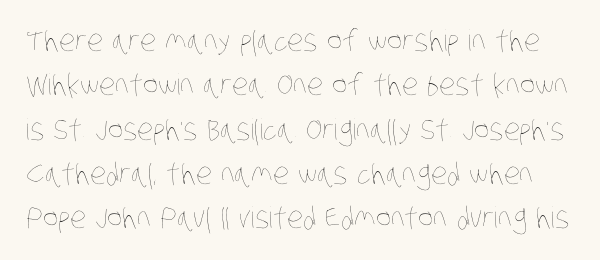
{"bold": "no", "weight": "thin", "width": "condensed", "stroke_contrast": "low", "x_height": "large", "monospaced": "no", "underline": "no", "line_spacing": "normal", "line_spacing_ratio": 1.53, "letter_spacing": "normal", "letter_spacing_em": 0.0, "glyph_px": 29}
